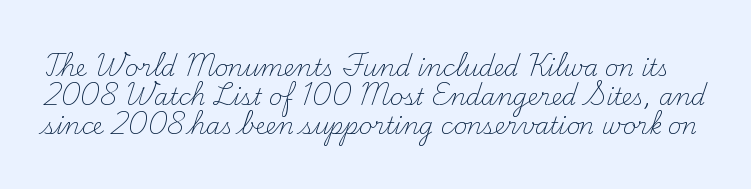
The image shows 23 px text type; set normal line spacing (1.26x), normal letter spacing, not underlined.
